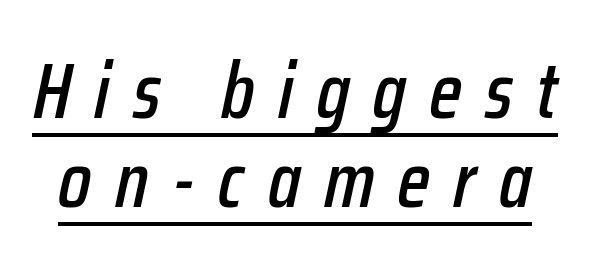
The image shows 78 px condensed type, italic (leaning right); set tight line spacing (1.14x), unusually wide letter spacing (+0.3 em), underlined; low stroke contrast and a medium x-height.
